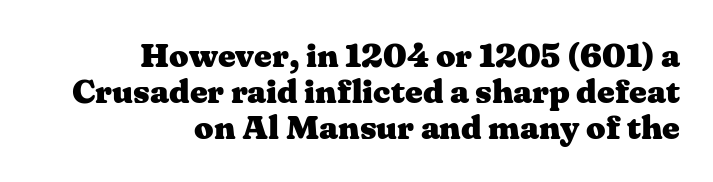
{"serif": "yes", "italic": "no", "bold": "yes", "weight": "heavy", "width": "wide", "stroke_contrast": "medium", "x_height": "medium", "monospaced": "no", "underline": "no", "align": "right", "line_spacing": "tight", "line_spacing_ratio": 1.06, "letter_spacing": "normal", "letter_spacing_em": 0.0, "glyph_px": 34}
